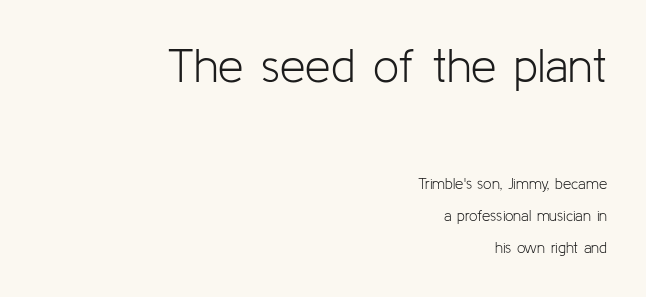
Is this a fixed-width face? No — the glyphs have proportional, varying widths. The space between consecutive lines is lavish. The font family rendered here belongs to the sans-serif group. Vertical strokes here are truly vertical. The gap between lines stays unmarked. Leftover space on each line is placed entirely before the opening word.
